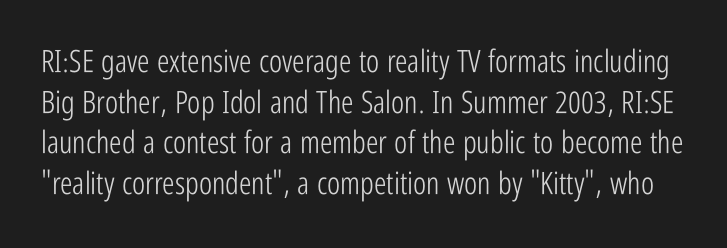
{"serif": "no", "italic": "no", "bold": "no", "weight": "light", "width": "condensed", "stroke_contrast": "low", "x_height": "medium", "monospaced": "no", "underline": "no", "line_spacing": "normal", "line_spacing_ratio": 1.31, "letter_spacing": "normal", "letter_spacing_em": 0.0, "glyph_px": 31}
